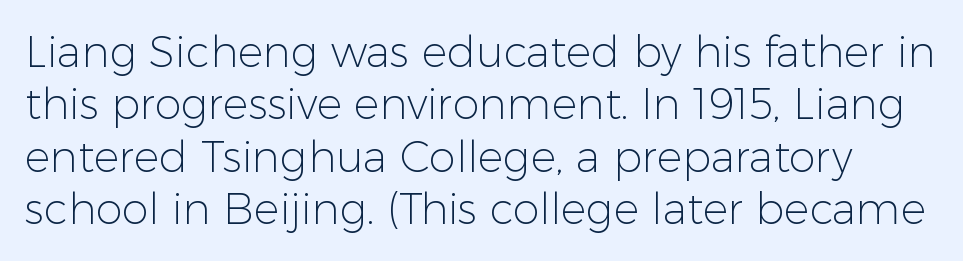
The lettering holds an erect, upright posture throughout. The font family rendered here belongs to the sans-serif group. A bare baseline throughout the passage. Looks like regular typesetting: each glyph gets only the width it needs. The letters sit at their default tracking, neither squeezed nor spread.
